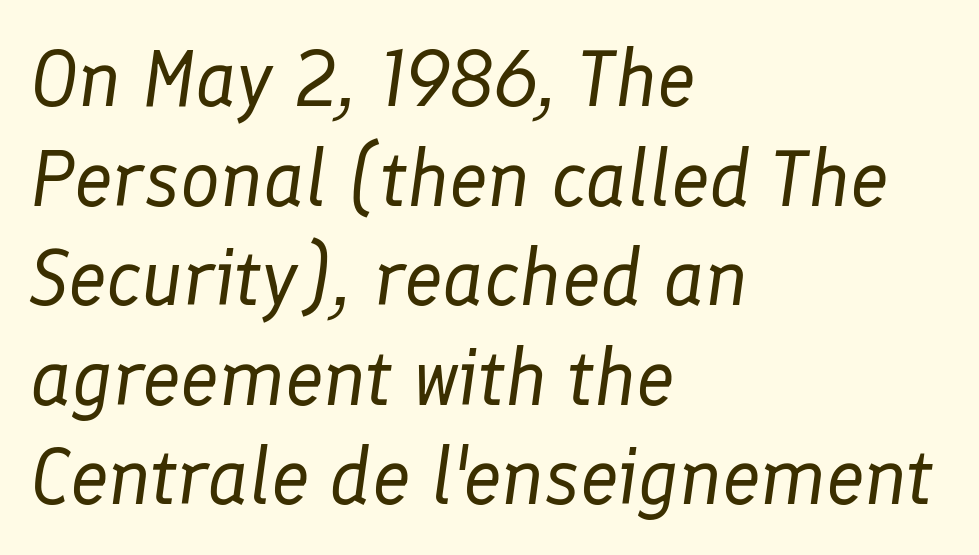
Ink coverage per letter is moderate at most. Is the letter spacing exaggerated? No — it looks like the ordinary default. Students, observe: this is what conventionally led text looks like. Notice how the stems are inclined rather than vertical — that's the hallmark of italics. Just letters on the line, the space beneath them empty.
